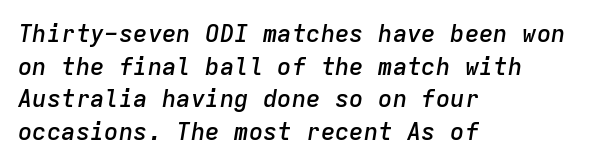
The image shows 24 px text type, italic (leaning right); set left-aligned, normal line spacing (1.36x), normal letter spacing, not underlined.
